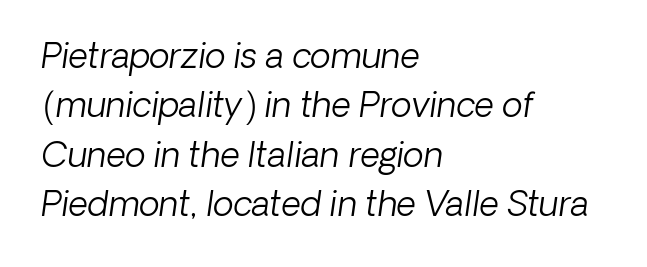
Q: Is the text bold? A: No.
Q: Is the text italic (slanted)? A: Yes, it leans right by about 8 degrees.
Q: Is the text underlined? A: No.
Q: How is the paragraph aligned? A: Left-aligned.
Q: Is the spacing between letters normal or unusually wide? A: Normal.
Q: Is the spacing between lines tight, normal or loose? A: Normal.
Q: Width (condensed, normal, or wide)? A: Normal.
Q: Stroke contrast? A: Low.
Q: x-height? A: Medium.
Q: Monospaced? A: No.
